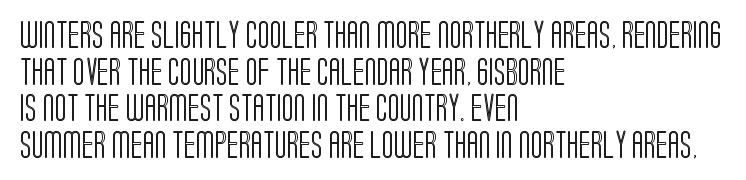
Reading down the block, your eye returns to a fixed left position each line. These lines sit exactly where default settings would place them. The face used here is proportionally spaced, like ordinary book or web type. The horizontal fit of the characters is conventional and even.
